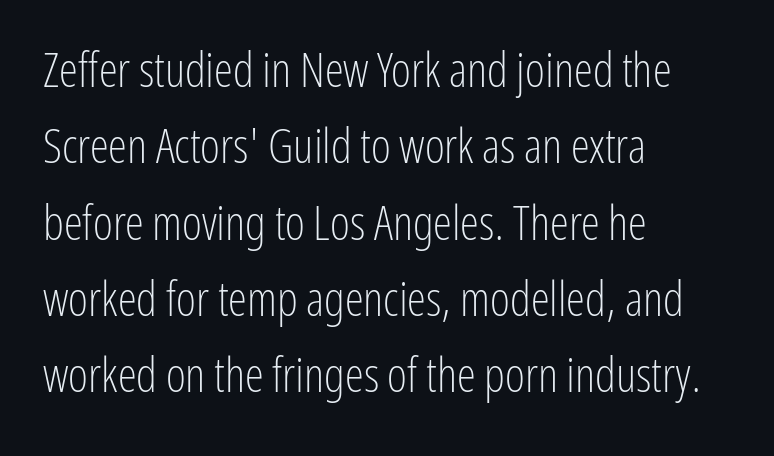
Q: Is the text bold? A: No.
Q: Is the text italic (slanted)? A: No, it is upright.
Q: Is the typeface a serif or a sans-serif typeface? A: Sans-serif.
Q: Is the text underlined? A: No.
Q: How is the paragraph aligned? A: Left-aligned.
Q: Is the spacing between letters normal or unusually wide? A: Normal.
Q: Is the spacing between lines tight, normal or loose? A: Normal.
Q: Width (condensed, normal, or wide)? A: Condensed.
Q: Stroke contrast? A: Low.
Q: x-height? A: Medium.
Q: Monospaced? A: No.
